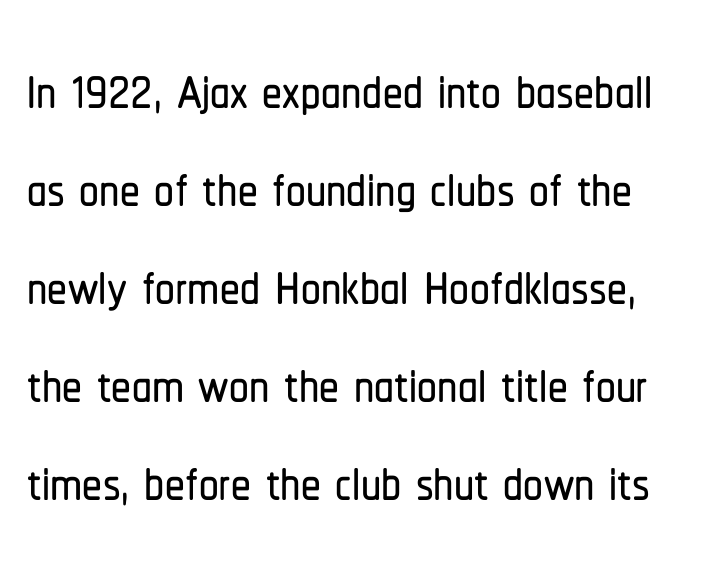
{"serif": "no", "italic": "no", "width": "condensed", "stroke_contrast": "low", "x_height": "medium", "monospaced": "no", "underline": "no", "line_spacing_ratio": 1.24, "letter_spacing": "normal", "letter_spacing_em": 0.0, "glyph_px": 79}
